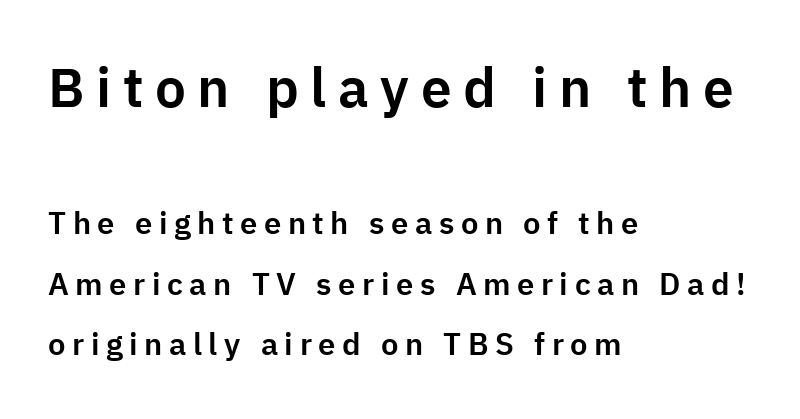
{"serif": "no", "italic": "no", "width": "normal", "stroke_contrast": "low", "x_height": "medium", "monospaced": "no", "underline": "no", "align": "left", "line_spacing": "loose", "line_spacing_ratio": 1.96, "letter_spacing": "wide", "letter_spacing_em": 0.21, "larger_block": "first", "size_ratio": 1.77, "glyph_px": 55}
